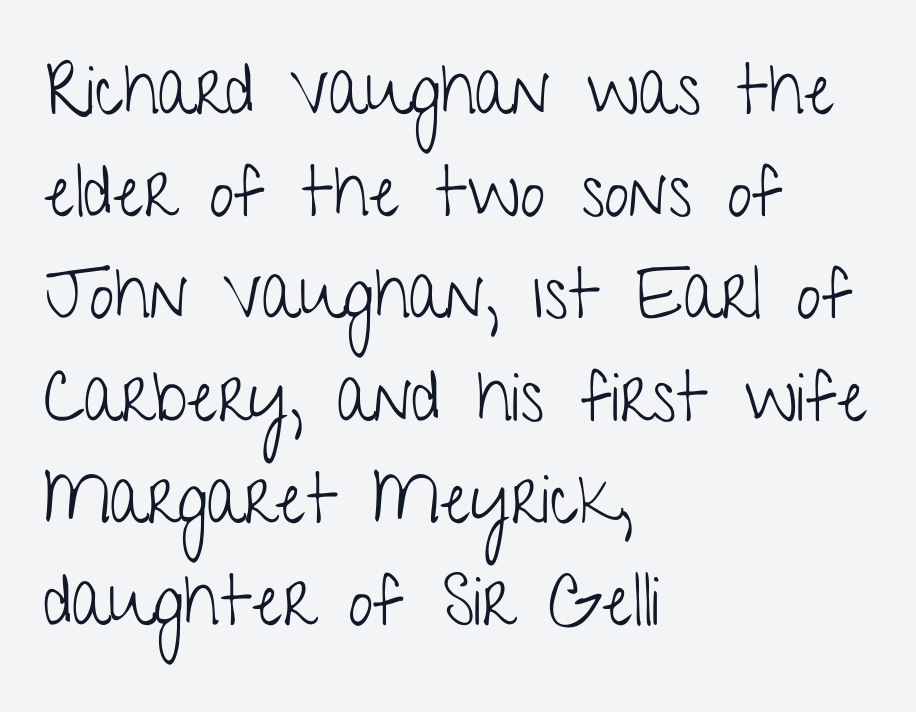
A normal amount of white space separates one row of letters from the next. You can tell it's not italic because the verticals are truly vertical. The face used here is a sans, in the tradition of grotesques and geometrics. This rendering features lettering with no underline. In terms of letterspacing, this is plain default setting. Notice how the passage keeps a crisp vertical edge on the left only.
